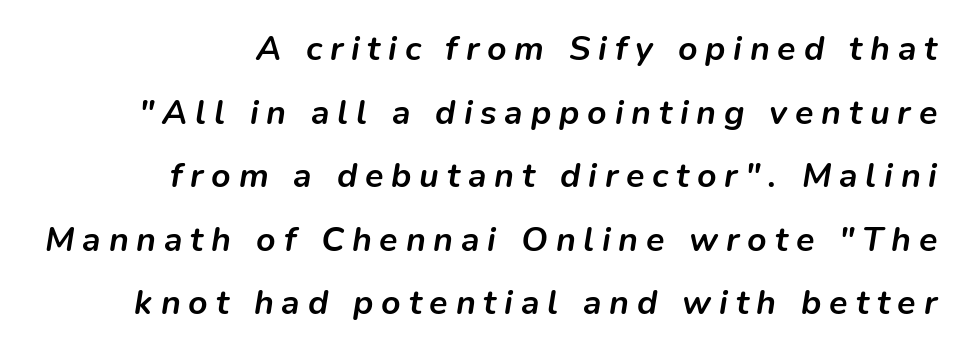
Q: Is the text bold? A: Yes.
Q: Is the text italic (slanted)? A: Yes, it leans right by about 9 degrees.
Q: Is the text underlined? A: No.
Q: How is the paragraph aligned? A: Right-aligned.
Q: Is the spacing between letters normal or unusually wide? A: Unusually wide.
Q: Width (condensed, normal, or wide)? A: Normal.
Q: Stroke contrast? A: Low.
Q: x-height? A: Medium.
Q: Monospaced? A: No.
